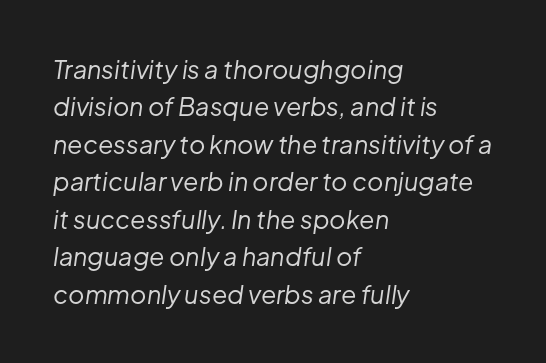
Where is the straight margin? On the left. The rendering uses a moderate line-height, typical for paragraphs. Weight class: somewhere from thin through regular. The font's italic variant was chosen for this text. Honestly, there is no underline to notice here at all. Tracking value appears to be zero — textbook default spacing.
